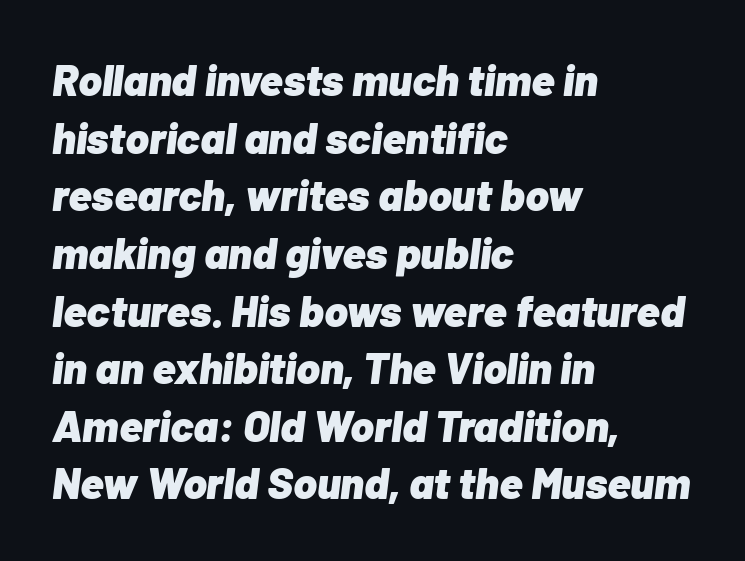
Reading down the block, your eye returns to a fixed left position each line. Posture: slanted. Words appear dense and cohesive because spacing is normal. The sample has been set heavy, in full bold. Plain, unruled lines of type. Each letter keeps its own natural width here, so spacing adapts to shape.
